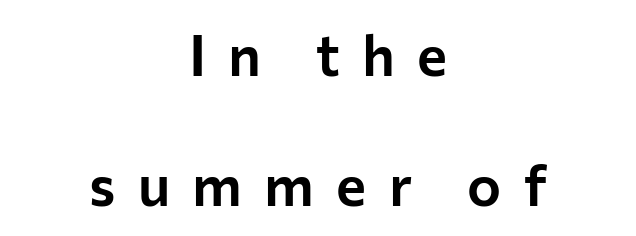
Q: Is the text italic (slanted)? A: No, it is upright.
Q: Is the typeface a serif or a sans-serif typeface? A: Sans-serif.
Q: Is the text underlined? A: No.
Q: How is the paragraph aligned? A: Centered.
Q: Is the spacing between letters normal or unusually wide? A: Unusually wide.
Q: Is the spacing between lines tight, normal or loose? A: Loose.
Q: Width (condensed, normal, or wide)? A: Normal.
Q: Stroke contrast? A: Low.
Q: x-height? A: Medium.
Q: Monospaced? A: No.
